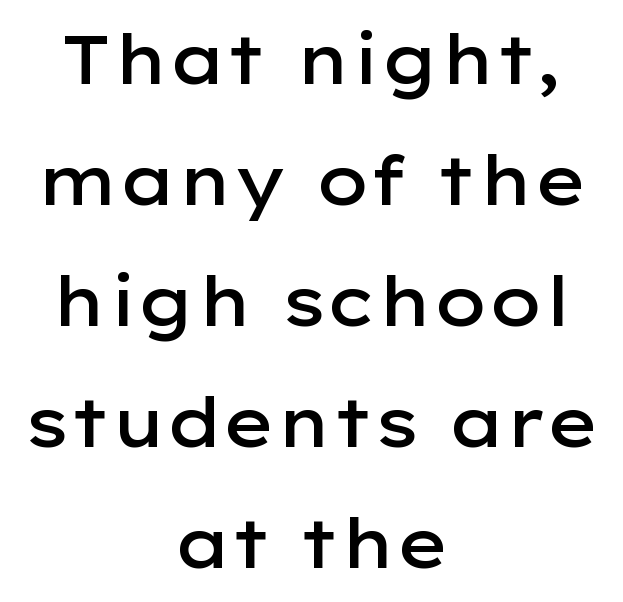
Q: Is the text bold? A: Semi-bold.
Q: Is the text italic (slanted)? A: No, it is upright.
Q: Is the typeface a serif or a sans-serif typeface? A: Sans-serif.
Q: Is the text underlined? A: No.
Q: How is the paragraph aligned? A: Centered.
Q: Is the spacing between letters normal or unusually wide? A: Normal.
Q: Width (condensed, normal, or wide)? A: Wide.
Q: Stroke contrast? A: Low.
Q: x-height? A: Medium.
Q: Monospaced? A: No.
